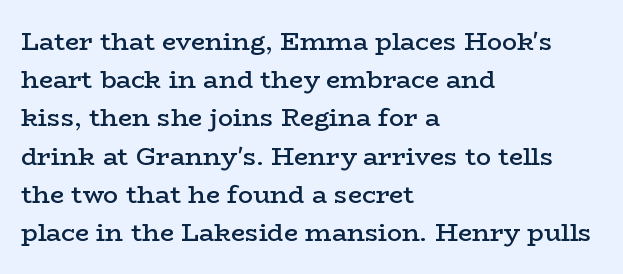
The image shows 25 px text type, upright; set left-aligned, normal line spacing (1.53x), normal letter spacing, not underlined.
